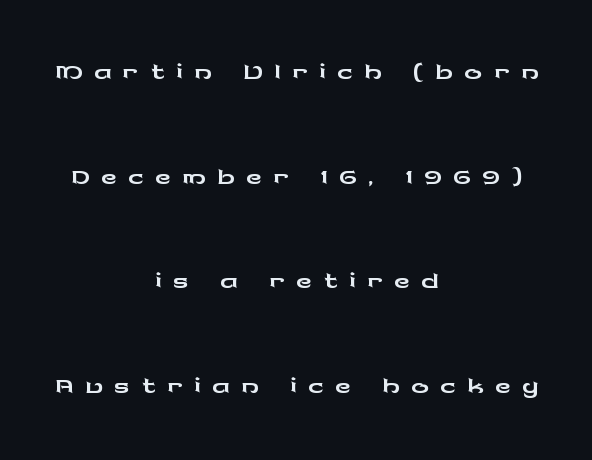
The glyphs in this specimen are sans serif. Is the letter spacing exaggerated? Yes — the characters are pushed far apart. The letters advance in unequal steps, a hallmark of proportional type. The block of text is sparse from top to bottom, with ample space between rows.
